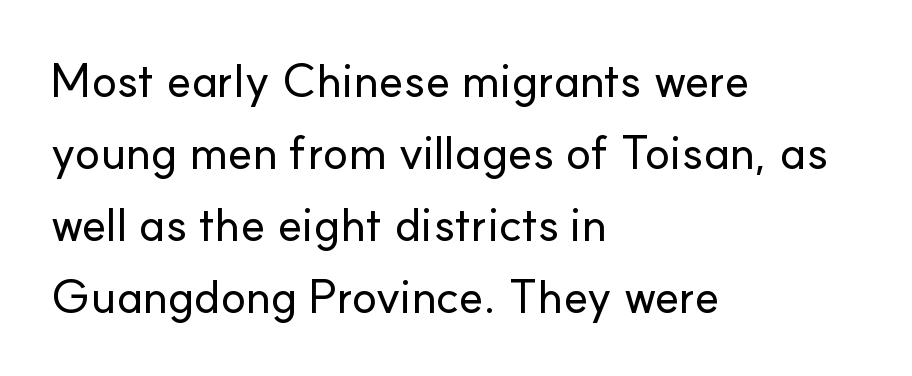
Q: Is the text italic (slanted)? A: No, it is upright.
Q: Is the typeface a serif or a sans-serif typeface? A: Sans-serif.
Q: Is the text underlined? A: No.
Q: How is the paragraph aligned? A: Left-aligned.
Q: Is the spacing between letters normal or unusually wide? A: Normal.
Q: Is the spacing between lines tight, normal or loose? A: Normal.
Q: Width (condensed, normal, or wide)? A: Normal.
Q: Stroke contrast? A: Low.
Q: x-height? A: Small.
Q: Monospaced? A: No.
